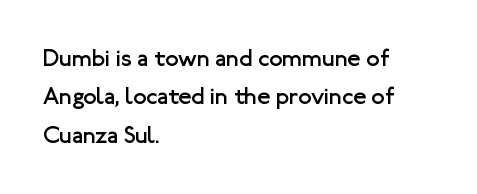
Plain, unruled lines of type. No heavy texture on the line: the type isn't bold. Look at the tracking — it's just the regular setting, nothing added. The axis of the letterforms is exactly vertical. The rows are spaced the way most documents space them.
